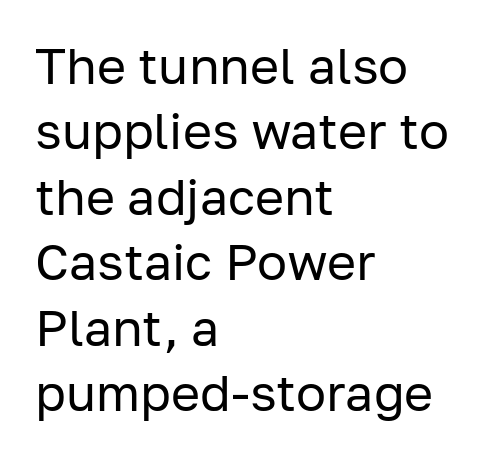
Q: Is the text bold? A: No.
Q: Is the text italic (slanted)? A: No, it is upright.
Q: Is the typeface a serif or a sans-serif typeface? A: Sans-serif.
Q: Is the text underlined? A: No.
Q: How is the paragraph aligned? A: Left-aligned.
Q: Is the spacing between letters normal or unusually wide? A: Normal.
Q: Is the spacing between lines tight, normal or loose? A: Normal.
Q: Width (condensed, normal, or wide)? A: Normal.
Q: Stroke contrast? A: Low.
Q: x-height? A: Medium.
Q: Monospaced? A: No.
